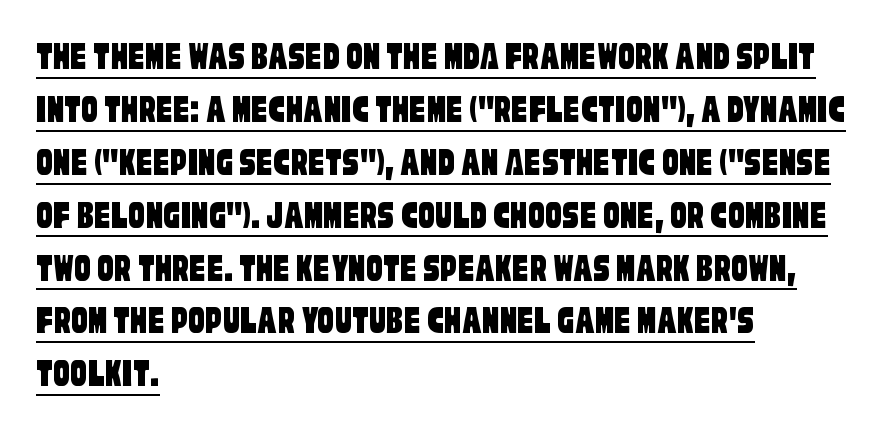
{"serif": "no", "width": "condensed", "stroke_contrast": "low", "x_height": "large", "monospaced": "no", "underline": "yes", "align": "left", "line_spacing": "normal", "line_spacing_ratio": 1.29, "letter_spacing": "normal", "letter_spacing_em": 0.0, "glyph_px": 41}
